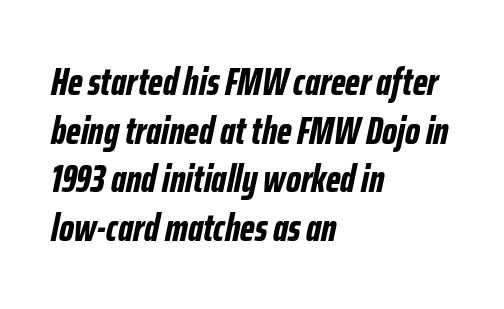
The image shows 38 px bold, condensed type, italic (leaning right); set left-aligned, normal line spacing (1.28x), normal letter spacing, not underlined; low stroke contrast and a medium x-height.
